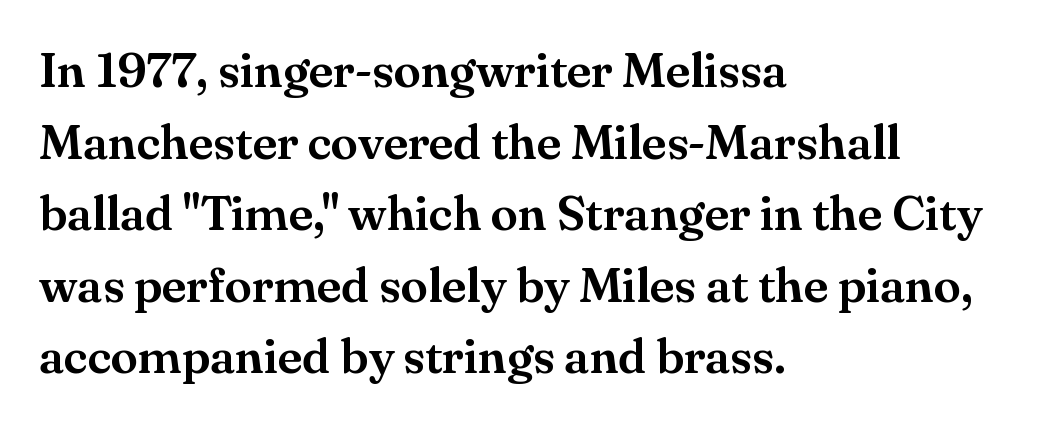
{"serif": "yes", "italic": "no", "width": "normal", "stroke_contrast": "medium", "x_height": "small", "monospaced": "no", "underline": "no", "align": "left", "line_spacing": "normal", "line_spacing_ratio": 1.46, "letter_spacing": "normal", "letter_spacing_em": 0.0, "glyph_px": 49}
